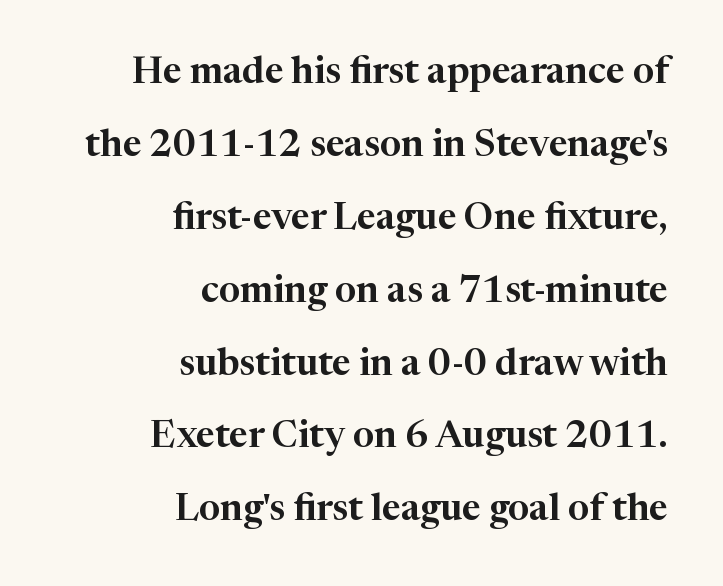
Q: Is the text italic (slanted)? A: No, it is upright.
Q: Is the typeface a serif or a sans-serif typeface? A: Serif.
Q: Is the text underlined? A: No.
Q: How is the paragraph aligned? A: Right-aligned.
Q: Is the spacing between letters normal or unusually wide? A: Normal.
Q: Is the spacing between lines tight, normal or loose? A: Loose.
Q: Width (condensed, normal, or wide)? A: Normal.
Q: Stroke contrast? A: High.
Q: x-height? A: Medium.
Q: Monospaced? A: No.
